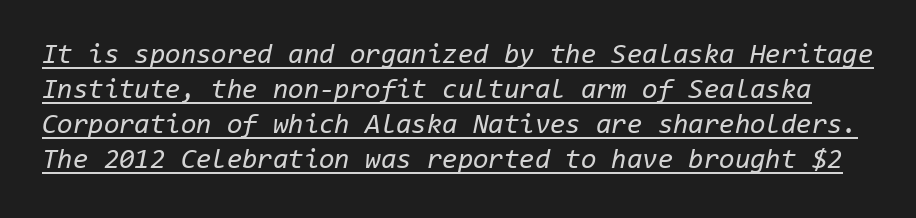
{"italic": "yes", "lean": "right", "slant_degrees": 11, "bold": "no", "weight": "regular", "width": "normal", "stroke_contrast": "low", "x_height": "medium", "monospaced": "yes", "underline": "yes", "line_spacing": "normal", "line_spacing_ratio": 1.25, "letter_spacing": "normal", "letter_spacing_em": 0.0, "glyph_px": 28}
